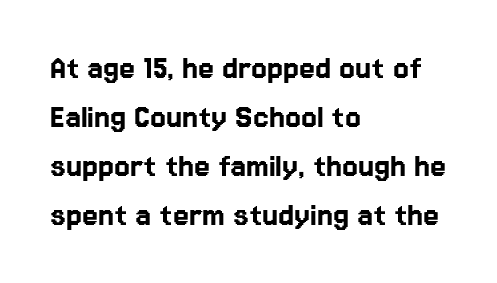
Which margin do the lines hug? The left one — the right edge is uneven. Tracking here is standard; glyphs follow each other at the usual distance. This sample uses a sans-serif face. This rendering features lettering with no underline. Every stem runs plumb, perpendicular to the baseline. Spacing verdict: proportional, widths tailored to each character.
